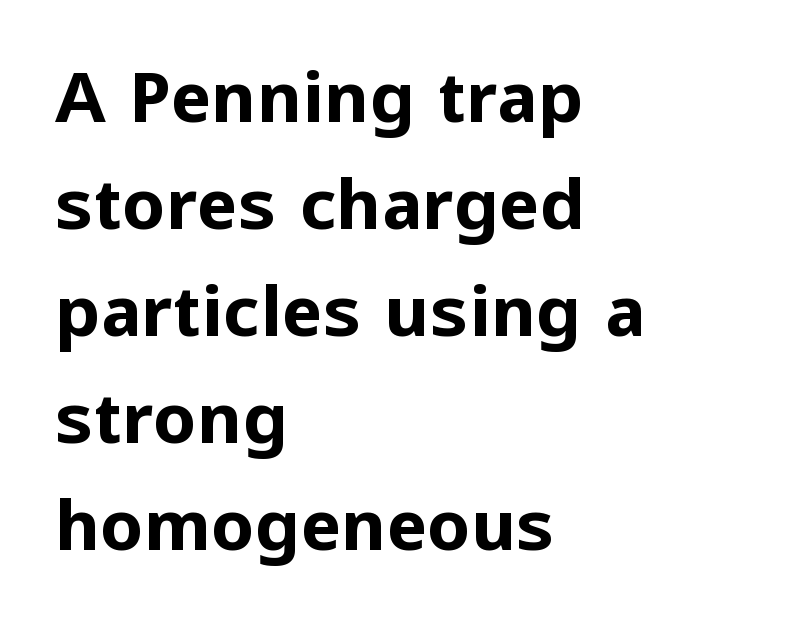
{"serif": "no", "italic": "no", "bold": "yes", "weight": "bold", "width": "normal", "stroke_contrast": "low", "x_height": "medium", "monospaced": "no", "underline": "no", "align": "left", "line_spacing": "normal", "line_spacing_ratio": 1.55, "letter_spacing": "normal", "letter_spacing_em": 0.0, "glyph_px": 69}
